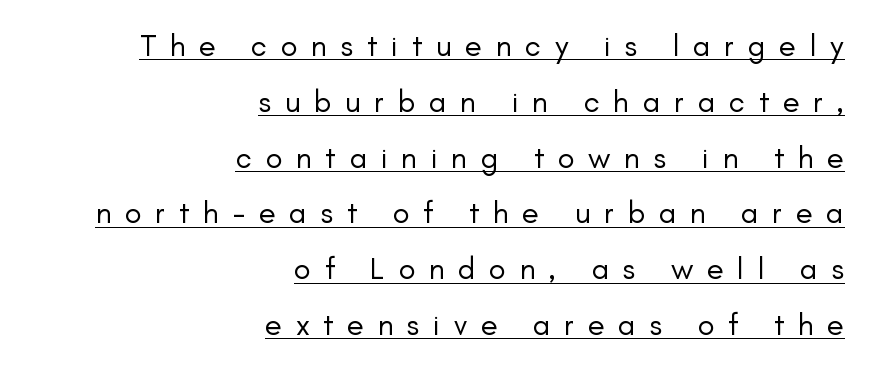
Does extra space separate the letters? Yes, quite a lot of it. Type style note: lacks serifs. The strokes carry an ordinary text weight at most. In CSS terms this would be text-align: right. The rendering uses the underline text-decoration. These lines are rendered in a variable-pitch font.
